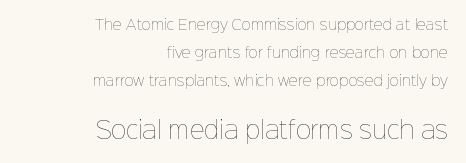
{"italic": "no", "bold": "no", "underline": "no", "align": "right", "line_spacing": "loose", "line_spacing_ratio": 2.0, "letter_spacing": "normal", "letter_spacing_em": 0.0, "larger_block": "second", "size_ratio": 1.64, "glyph_px": 23}
